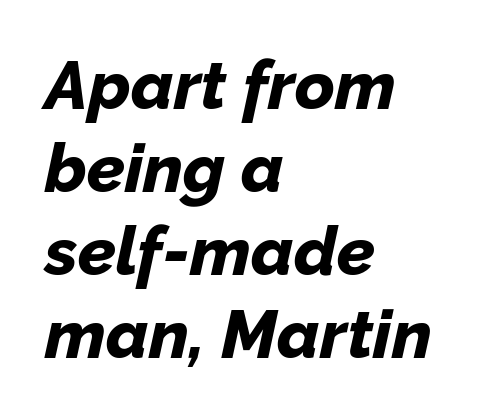
The image shows 68 px bold type, italic (leaning right); set left-aligned, line spacing 1.22x, normal letter spacing, not underlined; low stroke contrast and a medium x-height.
